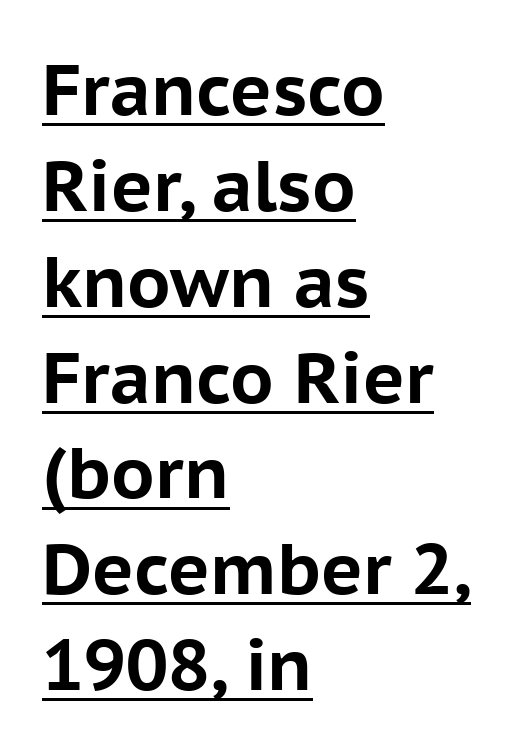
Q: Is the text bold? A: Yes.
Q: Is the text italic (slanted)? A: No, it is upright.
Q: Is the typeface a serif or a sans-serif typeface? A: Sans-serif.
Q: Is the text underlined? A: Yes.
Q: How is the paragraph aligned? A: Left-aligned.
Q: Is the spacing between letters normal or unusually wide? A: Normal.
Q: Is the spacing between lines tight, normal or loose? A: Normal.
Q: Width (condensed, normal, or wide)? A: Normal.
Q: Stroke contrast? A: Low.
Q: x-height? A: Medium.
Q: Monospaced? A: No.
